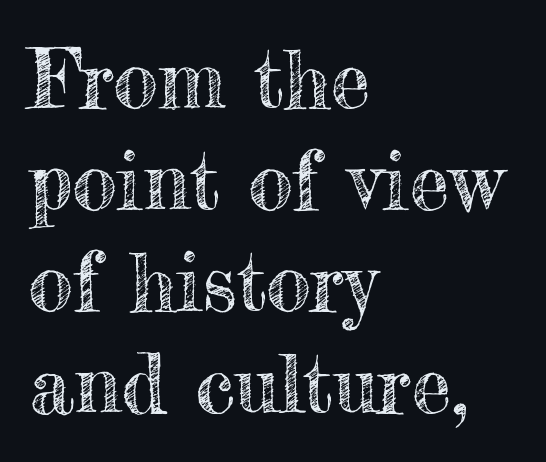
The image shows 80 px text type, upright; set left-aligned, normal line spacing (1.27x), normal letter spacing, not underlined; a small x-height.
